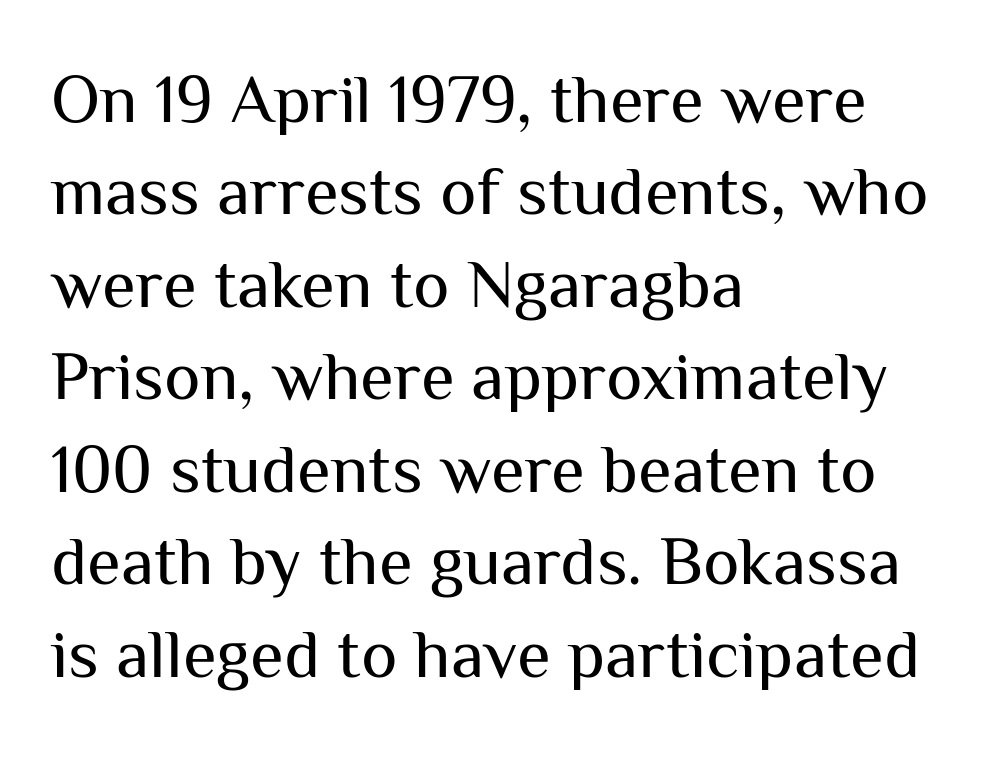
The image shows 69 px regular-weight sans-serif type, upright; set left-aligned, normal line spacing (1.34x), normal letter spacing, not underlined; medium stroke contrast and a medium x-height.
